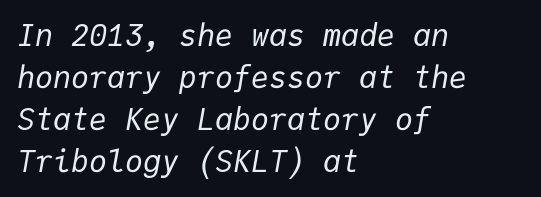
Q: Is the text bold? A: No.
Q: Is the text italic (slanted)? A: Yes, it leans right by about 9 degrees.
Q: Is the text underlined? A: No.
Q: How is the paragraph aligned? A: Left-aligned.
Q: Is the spacing between letters normal or unusually wide? A: Normal.
Q: Is the spacing between lines tight, normal or loose? A: Normal.
Q: Width (condensed, normal, or wide)? A: Normal.
Q: Stroke contrast? A: Low.
Q: x-height? A: Medium.
Q: Monospaced? A: Yes.
